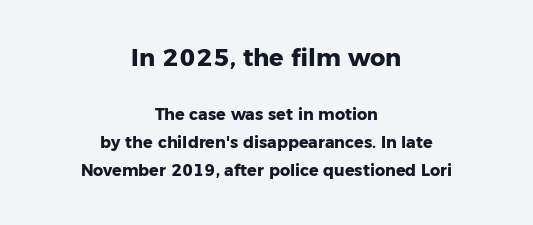
{"italic": "no", "bold": "yes", "underline": "no", "align": "center", "line_spacing_ratio": 1.77, "letter_spacing": "normal", "letter_spacing_em": 0.0, "larger_block": "first", "size_ratio": 1.5, "glyph_px": 24}
